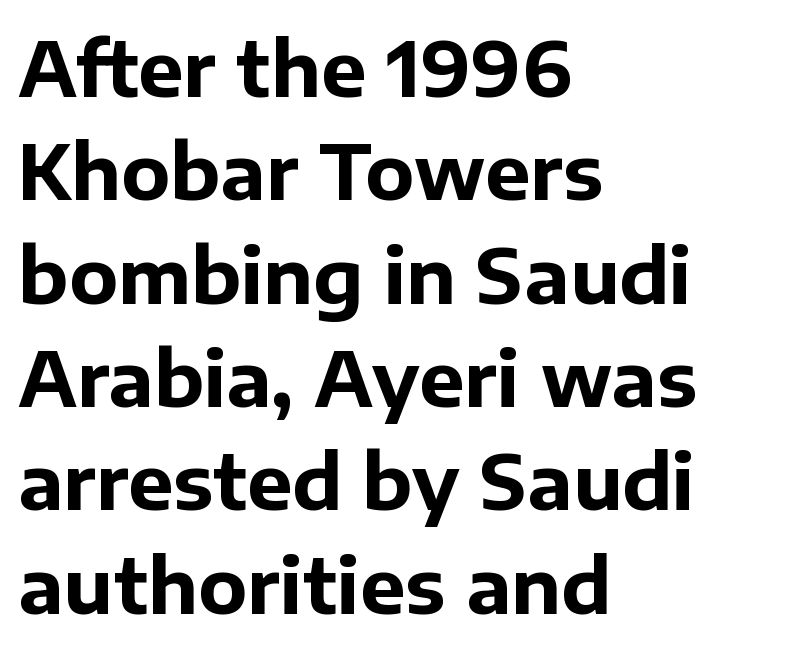
{"serif": "no", "italic": "no", "bold": "yes", "weight": "bold", "width": "normal", "stroke_contrast": "low", "x_height": "medium", "monospaced": "no", "underline": "no", "align": "left", "line_spacing": "normal", "line_spacing_ratio": 1.36, "letter_spacing": "normal", "letter_spacing_em": 0.0, "glyph_px": 76}
